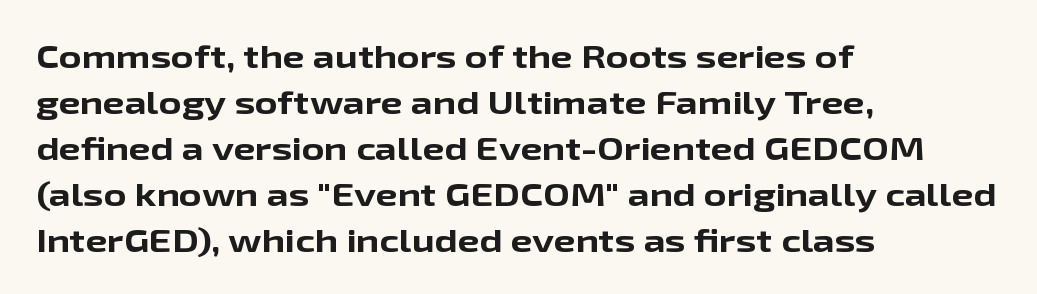
The image shows 31 px bold, wide sans-serif type, upright; set left-aligned, normal line spacing (1.48x), normal letter spacing, not underlined; low stroke contrast and a medium x-height.
